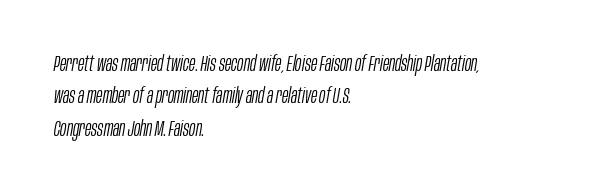
{"italic": "yes", "lean": "right", "slant_degrees": 10, "bold": "no", "underline": "no", "align": "left", "line_spacing": "normal", "line_spacing_ratio": 1.54, "letter_spacing": "normal", "letter_spacing_em": 0.0, "glyph_px": 21}
